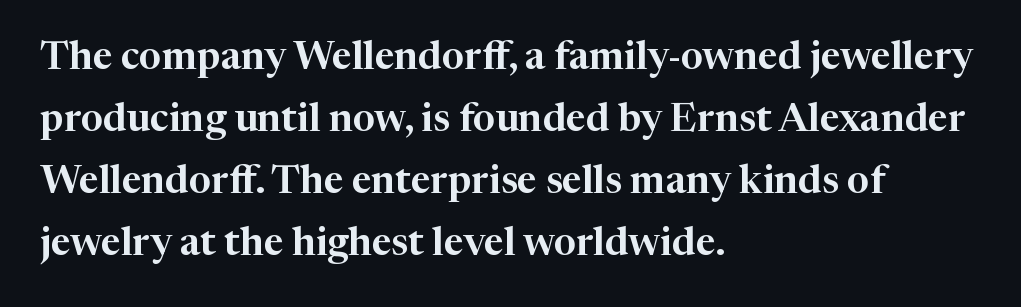
The image shows 39 px serif type, upright; set left-aligned, normal line spacing (1.59x), normal letter spacing, not underlined; high stroke contrast and a medium x-height.
